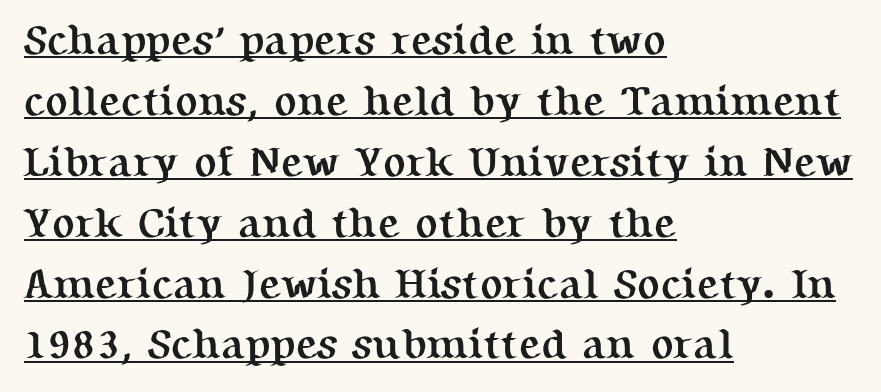
{"serif": "yes", "italic": "no", "bold": "yes", "weight": "semibold", "width": "normal", "stroke_contrast": "medium", "x_height": "medium", "monospaced": "no", "underline": "yes", "align": "left", "line_spacing": "normal", "line_spacing_ratio": 1.45, "letter_spacing": "normal", "letter_spacing_em": 0.0, "glyph_px": 42}
